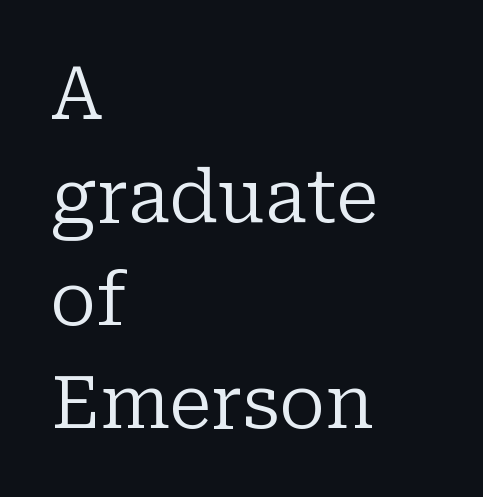
Q: Is the text bold? A: No.
Q: Is the text italic (slanted)? A: No, it is upright.
Q: Is the typeface a serif or a sans-serif typeface? A: Serif.
Q: Is the text underlined? A: No.
Q: How is the paragraph aligned? A: Left-aligned.
Q: Is the spacing between letters normal or unusually wide? A: Normal.
Q: Is the spacing between lines tight, normal or loose? A: Normal.
Q: Width (condensed, normal, or wide)? A: Normal.
Q: Stroke contrast? A: Low.
Q: x-height? A: Medium.
Q: Monospaced? A: No.
